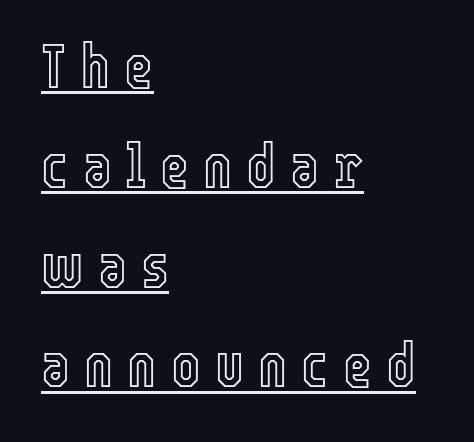
{"italic": "no", "width": "condensed", "x_height": "medium", "monospaced": "no", "underline": "yes", "align": "left", "line_spacing": "normal", "line_spacing_ratio": 1.61, "letter_spacing": "wide", "letter_spacing_em": 0.23, "glyph_px": 62}
